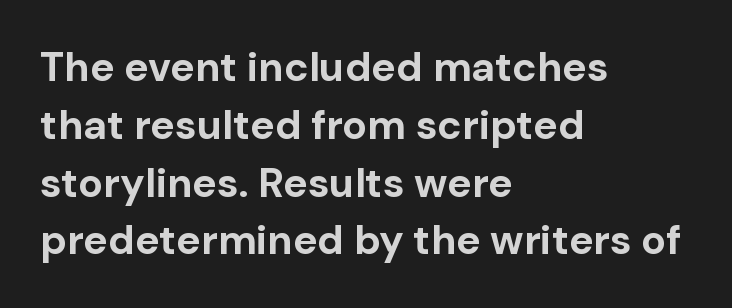
The image shows 41 px bold sans-serif type, upright; set left-aligned, normal line spacing (1.41x), normal letter spacing, not underlined; low stroke contrast and a medium x-height.
